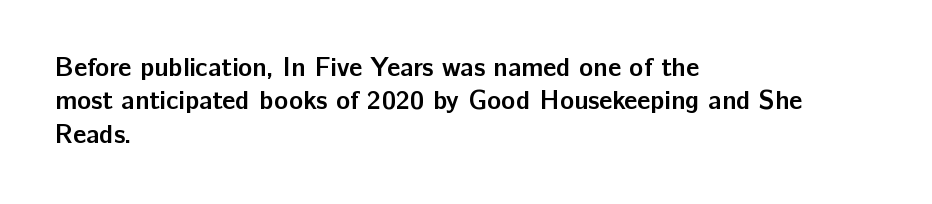
In terms of posture, this sample is upright. Look at the stroke-to-counter ratio: heavy, a bold. Notice how descenders clear the ascenders below comfortably — that's standard leading. The zone under the glyphs is completely vacant. The rendering keeps characters at their native spacing.
